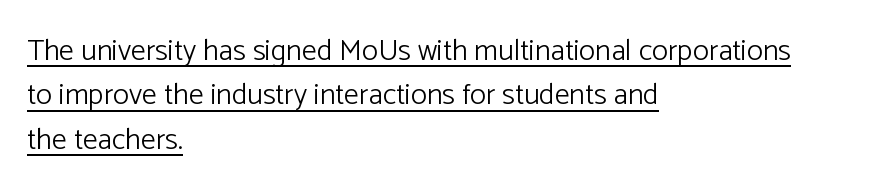
Q: Is the text bold? A: No.
Q: Is the text italic (slanted)? A: No, it is upright.
Q: Is the typeface a serif or a sans-serif typeface? A: Sans-serif.
Q: Is the text underlined? A: Yes.
Q: How is the paragraph aligned? A: Left-aligned.
Q: Is the spacing between letters normal or unusually wide? A: Normal.
Q: Is the spacing between lines tight, normal or loose? A: Normal.
Q: Width (condensed, normal, or wide)? A: Normal.
Q: Stroke contrast? A: Low.
Q: x-height? A: Medium.
Q: Monospaced? A: No.
